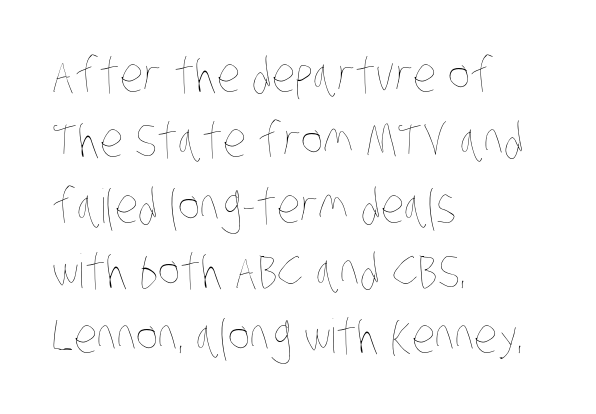
{"bold": "no", "weight": "thin", "width": "condensed", "stroke_contrast": "low", "x_height": "large", "monospaced": "no", "underline": "no", "align": "left", "line_spacing": "normal", "line_spacing_ratio": 1.39, "letter_spacing": "normal", "letter_spacing_em": 0.0, "glyph_px": 47}
